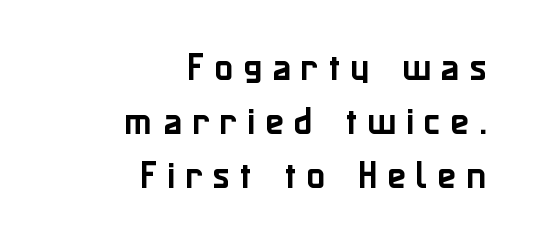
Q: Is the text italic (slanted)? A: No, it is upright.
Q: Is the typeface a serif or a sans-serif typeface? A: Sans-serif.
Q: Is the text underlined? A: No.
Q: How is the paragraph aligned? A: Right-aligned.
Q: Is the spacing between letters normal or unusually wide? A: Unusually wide.
Q: Width (condensed, normal, or wide)? A: Normal.
Q: Stroke contrast? A: Low.
Q: x-height? A: Medium.
Q: Monospaced? A: No.
